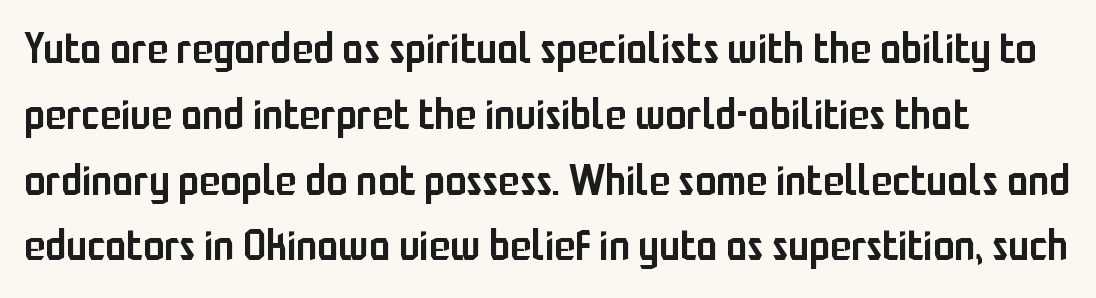
Leading: standard. These lines are rendered in a variable-pitch font. These lines keep a tight, regular rhythm from letter to letter. Italic? Not at all — the glyphs are vertical. Compared with an ordinary text face, these strokes are moderately heavier — a semibold. A typesetter would label this face a sans.
